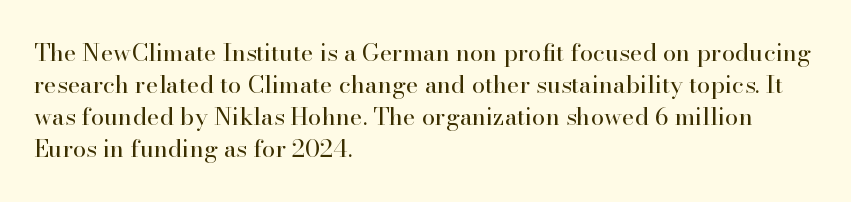
The strip under each line holds only bare page. You could call the tracking neutral — neither tight nor loose. Where is the straight margin? On the left. Upright lettering throughout. The weight tops out at a normal text grade.
